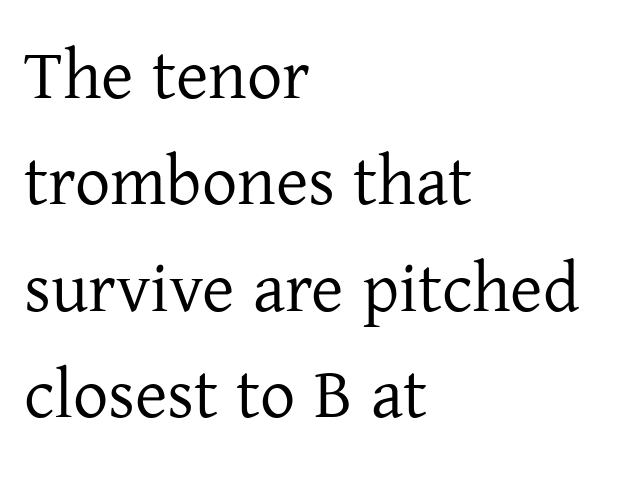
Q: Is the text italic (slanted)? A: No, it is upright.
Q: Is the typeface a serif or a sans-serif typeface? A: Serif.
Q: Is the text underlined? A: No.
Q: How is the paragraph aligned? A: Left-aligned.
Q: Is the spacing between letters normal or unusually wide? A: Normal.
Q: Is the spacing between lines tight, normal or loose? A: Normal.
Q: Width (condensed, normal, or wide)? A: Normal.
Q: Stroke contrast? A: Low.
Q: x-height? A: Medium.
Q: Monospaced? A: No.
